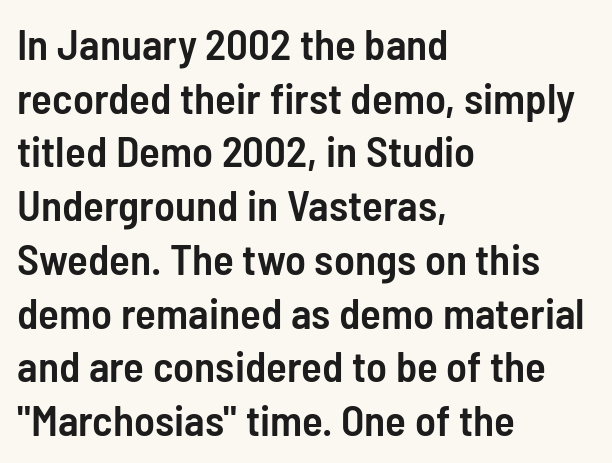
The image shows 43 px semibold, condensed sans-serif type, upright; set left-aligned, normal line spacing (1.25x), normal letter spacing, not underlined; low stroke contrast and a medium x-height.
